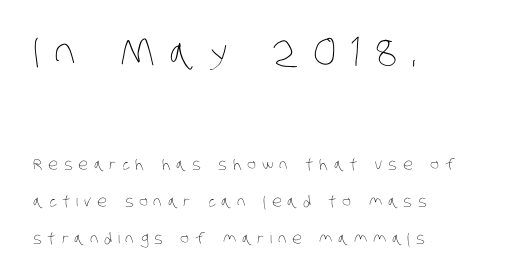
Q: Is the text bold? A: No.
Q: Is the text underlined? A: No.
Q: How is the paragraph aligned? A: Left-aligned.
Q: Is the spacing between letters normal or unusually wide? A: Unusually wide.
Q: Is the spacing between lines tight, normal or loose? A: Loose.
Q: Which block of text is set in a larger size, the first (top) or the second (bottom)? A: The first (top) one.
Q: Width (condensed, normal, or wide)? A: Condensed.
Q: Stroke contrast? A: Low.
Q: x-height? A: Large.
Q: Monospaced? A: No.
